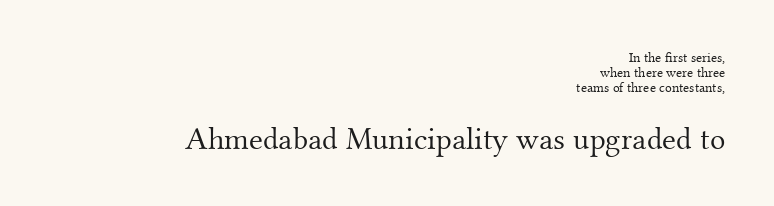
{"serif": "yes", "italic": "no", "bold": "no", "weight": "light", "width": "normal", "stroke_contrast": "medium", "x_height": "small", "monospaced": "no", "underline": "no", "align": "right", "line_spacing": "tight", "line_spacing_ratio": 1.07, "letter_spacing": "normal", "letter_spacing_em": 0.0, "larger_block": "second", "size_ratio": 2.29, "glyph_px": 32}
